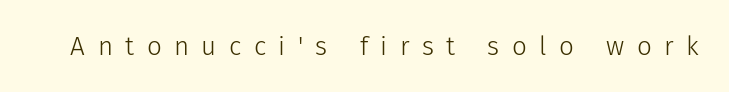
{"italic": "no", "bold": "no", "underline": "no", "letter_spacing": "wide", "letter_spacing_em": 0.48, "glyph_px": 26}
